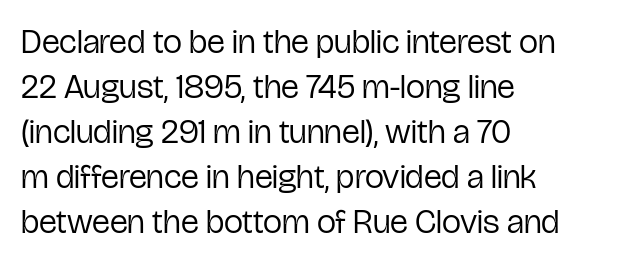
The image shows 34 px regular-weight, condensed sans-serif type, upright; set left-aligned, normal line spacing (1.32x), normal letter spacing, not underlined; low stroke contrast and a medium x-height.
